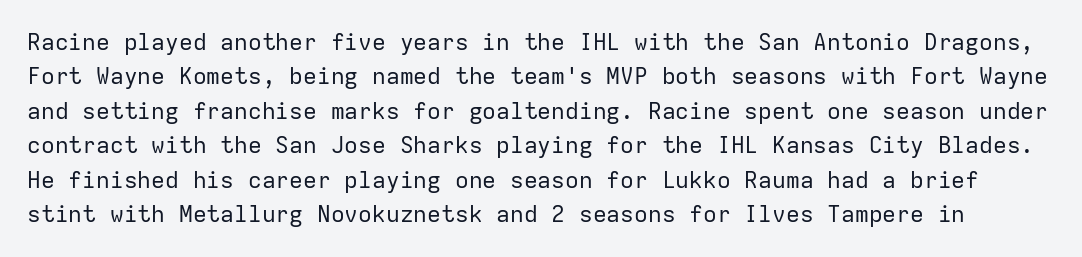
{"italic": "no", "bold": "no", "underline": "no", "line_spacing": "normal", "line_spacing_ratio": 1.5, "letter_spacing": "normal", "letter_spacing_em": 0.0, "glyph_px": 23}
